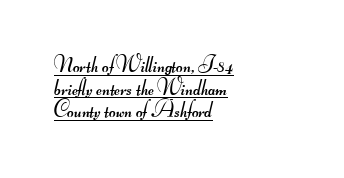
Q: Is the text bold? A: No.
Q: Is the text underlined? A: Yes.
Q: How is the paragraph aligned? A: Left-aligned.
Q: Is the spacing between letters normal or unusually wide? A: Normal.
Q: Is the spacing between lines tight, normal or loose? A: Tight.
